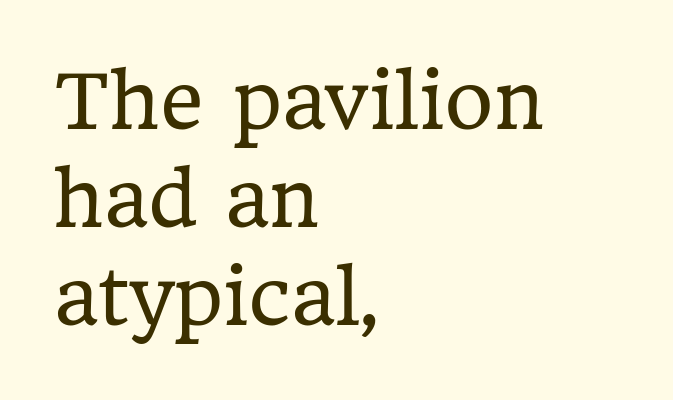
{"serif": "yes", "italic": "no", "bold": "no", "weight": "regular", "width": "normal", "stroke_contrast": "low", "x_height": "medium", "monospaced": "no", "underline": "no", "align": "left", "line_spacing": "normal", "line_spacing_ratio": 1.31, "letter_spacing": "normal", "letter_spacing_em": 0.0, "glyph_px": 75}
